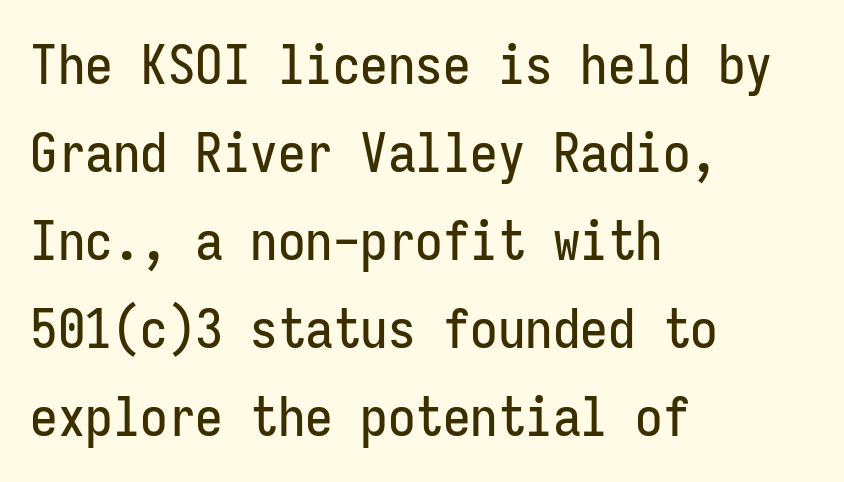
The image shows 55 px condensed sans-serif type, upright, monospaced; set left-aligned, normal line spacing (1.6x), normal letter spacing, not underlined; low stroke contrast and a medium x-height.
